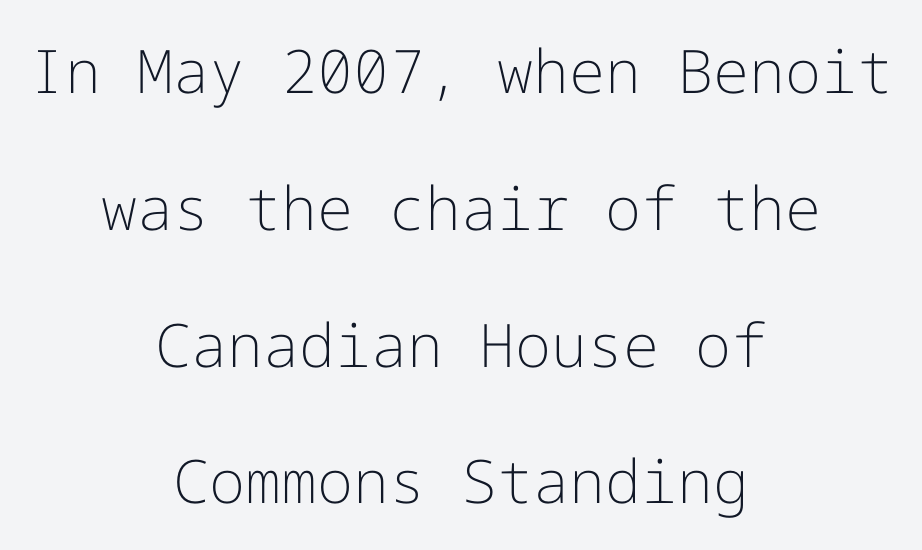
The image shows 60 px light sans-serif type, upright; set centered, loose line spacing (2.28x), normal letter spacing, not underlined; low stroke contrast and a medium x-height.
